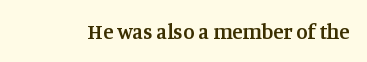
Q: Is the text bold? A: Semi-bold.
Q: Is the text italic (slanted)? A: No, it is upright.
Q: Is the text underlined? A: No.
Q: Is the spacing between letters normal or unusually wide? A: Normal.
